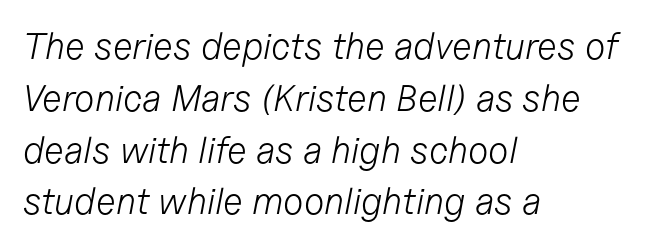
Q: Is the text bold? A: No.
Q: Is the text italic (slanted)? A: Yes, it leans right by about 11 degrees.
Q: Is the text underlined? A: No.
Q: How is the paragraph aligned? A: Left-aligned.
Q: Is the spacing between letters normal or unusually wide? A: Normal.
Q: Is the spacing between lines tight, normal or loose? A: Normal.
Q: Width (condensed, normal, or wide)? A: Normal.
Q: Stroke contrast? A: Low.
Q: x-height? A: Medium.
Q: Monospaced? A: No.
